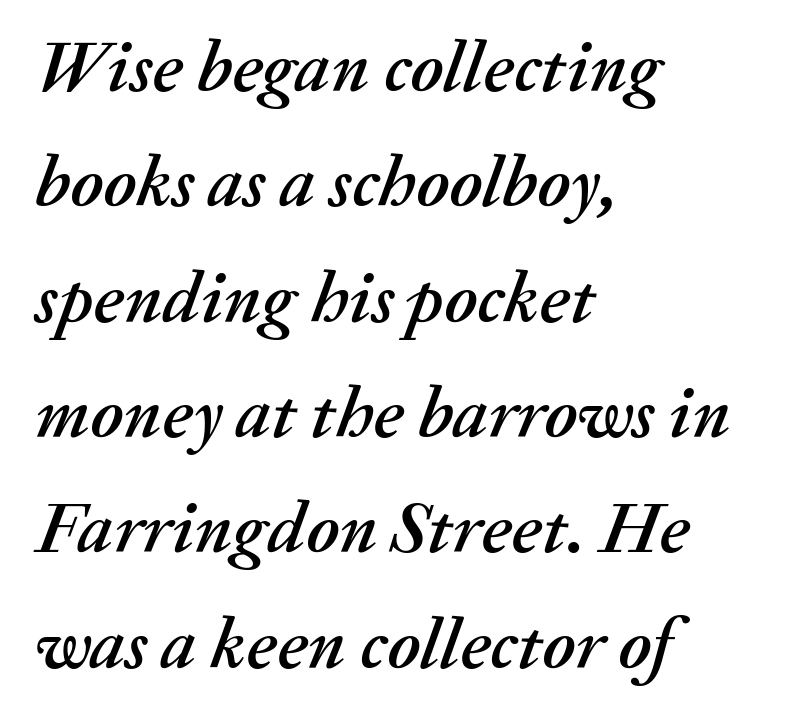
Slant detected: the letters are inclined. The glyphs are unaccompanied by any horizontal stroke below them. Caption: standard tracking, unaltered. The rows are spaced the way most documents space them.
